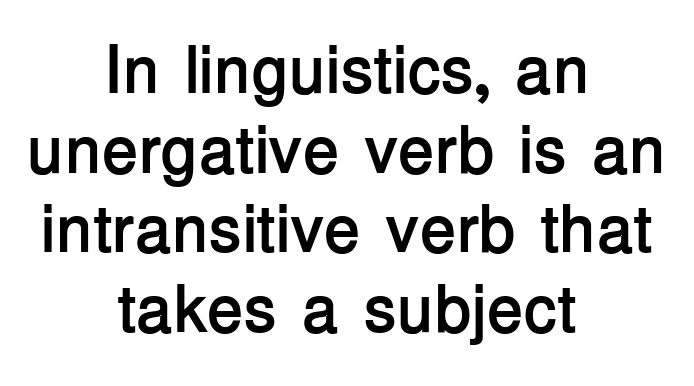
The image shows 67 px semibold sans-serif type, upright; set centered, line spacing 1.19x, normal letter spacing, not underlined; low stroke contrast and a medium x-height.
